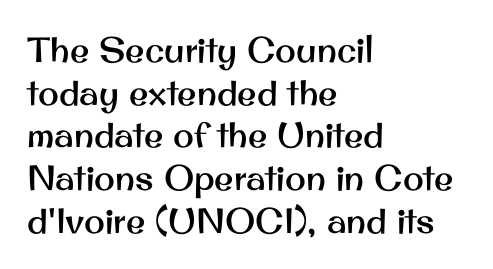
{"serif": "no", "italic": "no", "width": "normal", "stroke_contrast": "medium", "x_height": "small", "monospaced": "no", "underline": "no", "align": "left", "line_spacing_ratio": 1.22, "letter_spacing": "normal", "letter_spacing_em": 0.0, "glyph_px": 35}
